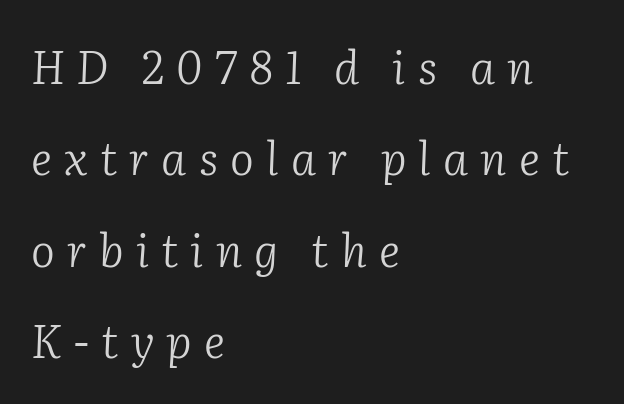
Looking at the ascenders, they clearly lean. The letterforms sit at book weight or below. Honestly, the rows look like they've been pulled way apart. The typesetter chose a ragged-right arrangement here. Any mark beneath the type? The region is blank.
